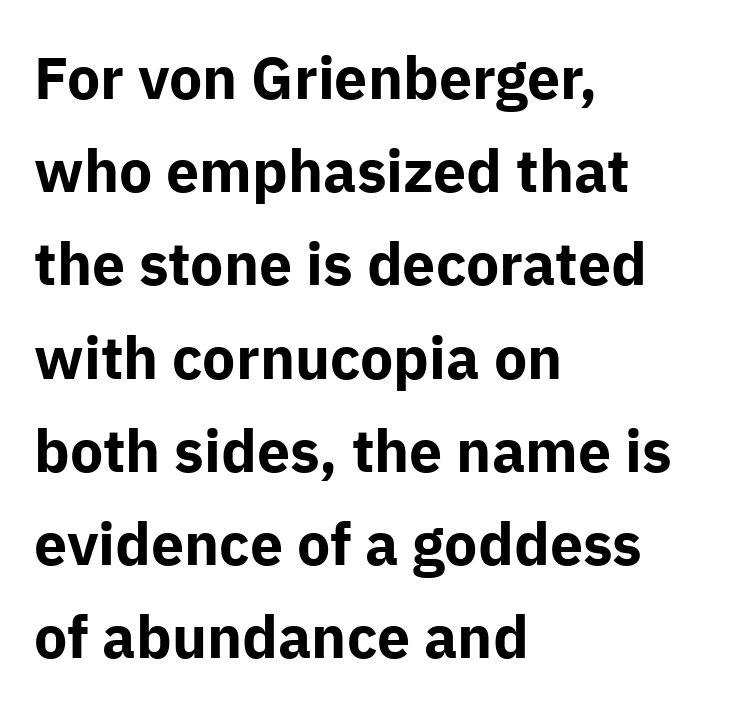
Q: Is the text bold? A: Yes.
Q: Is the text italic (slanted)? A: No, it is upright.
Q: Is the typeface a serif or a sans-serif typeface? A: Sans-serif.
Q: Is the text underlined? A: No.
Q: How is the paragraph aligned? A: Left-aligned.
Q: Is the spacing between letters normal or unusually wide? A: Normal.
Q: Is the spacing between lines tight, normal or loose? A: Normal.
Q: Width (condensed, normal, or wide)? A: Normal.
Q: Stroke contrast? A: Low.
Q: x-height? A: Medium.
Q: Monospaced? A: No.
